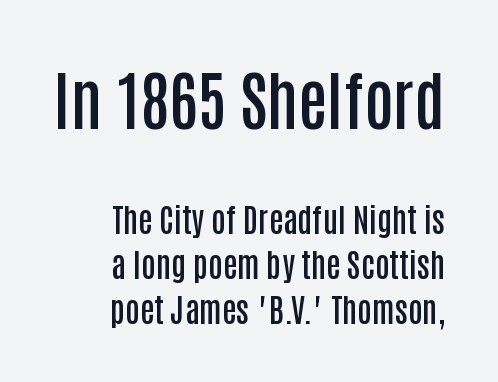
You could not count columns in this text — the font is proportionally spaced. Scale decreases going downward across the two blocks. A fair bit of extra ink — the face is semibold, not bold. When letters stand straight like this, we call the style roman or upright.
